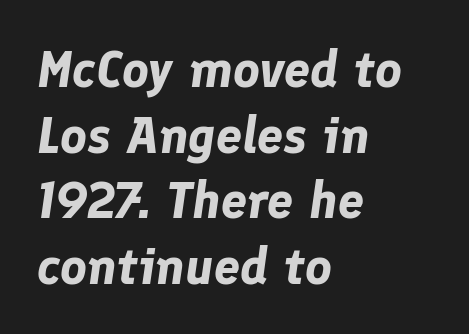
Q: Is the text bold? A: Yes.
Q: Is the text italic (slanted)? A: Yes, it leans right by about 8 degrees.
Q: Is the text underlined? A: No.
Q: How is the paragraph aligned? A: Left-aligned.
Q: Is the spacing between letters normal or unusually wide? A: Normal.
Q: Is the spacing between lines tight, normal or loose? A: Normal.
Q: Width (condensed, normal, or wide)? A: Normal.
Q: Stroke contrast? A: Low.
Q: x-height? A: Medium.
Q: Monospaced? A: No.
